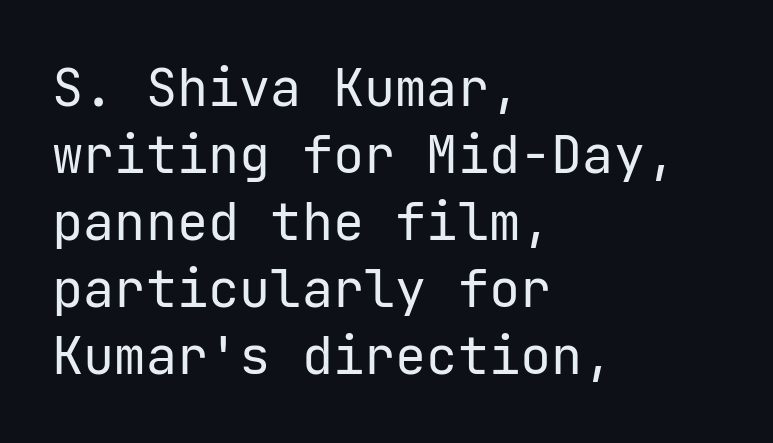
{"serif": "no", "italic": "no", "bold": "no", "weight": "regular", "width": "normal", "stroke_contrast": "low", "x_height": "medium", "underline": "no", "align": "left", "line_spacing": "normal", "line_spacing_ratio": 1.29, "letter_spacing": "normal", "letter_spacing_em": 0.0, "glyph_px": 52}
